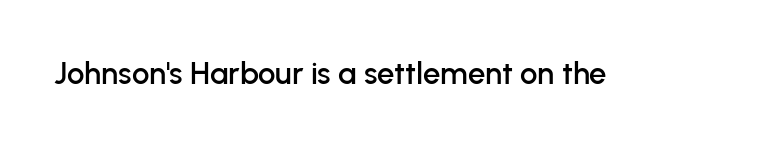
The image shows 31 px sans-serif type, upright; set normal letter spacing, not underlined; low stroke contrast and a medium x-height.
